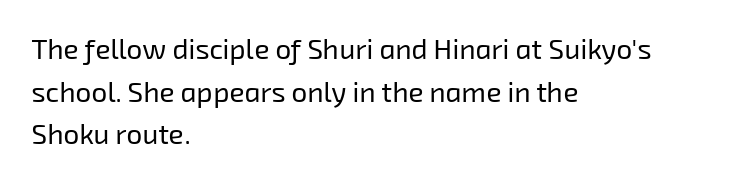
The image shows 28 px regular-weight sans-serif type; set left-aligned, normal line spacing (1.52x), normal letter spacing, not underlined; low stroke contrast and a medium x-height.
